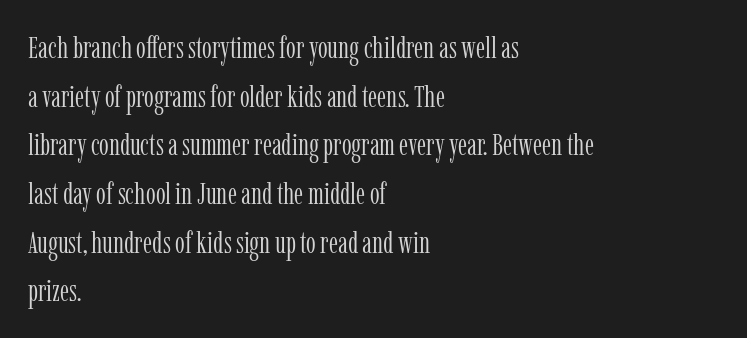
The image shows 31 px light, condensed serif type, upright; set left-aligned, normal line spacing (1.57x), normal letter spacing, not underlined; low stroke contrast and a medium x-height.
